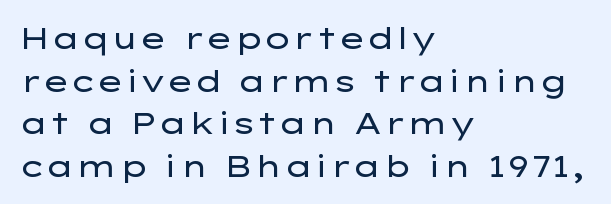
Nope, not italic — everything's standing straight. A quiet, ordinary-to-light weight characterises the typeface. Character widths vary here, with narrow letters taking less room than wide ones. Vertically, the passage feels balanced, rows spaced as you'd expect. Descenders hang freely into open space. Nothing sits at the stroke ends, so this counts as sans-serif.
